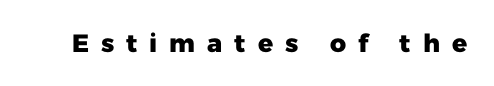
The image shows 25 px bold type, upright; set unusually wide letter spacing (+0.48 em), not underlined.
